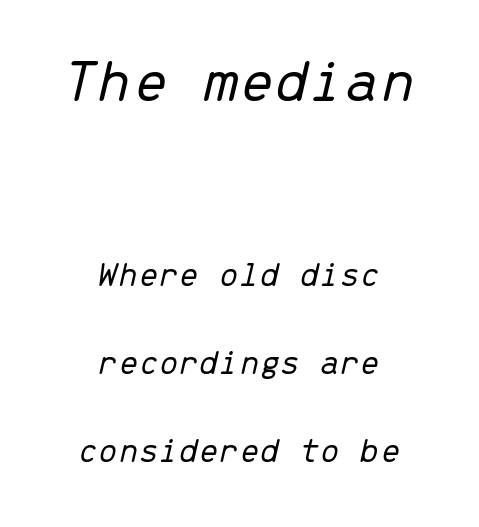
{"italic": "yes", "lean": "right", "slant_degrees": 13, "bold": "no", "weight": "light", "width": "normal", "stroke_contrast": "low", "x_height": "medium", "monospaced": "yes", "underline": "no", "align": "center", "line_spacing": "loose", "line_spacing_ratio": 2.45, "letter_spacing": "normal", "letter_spacing_em": 0.0, "larger_block": "first", "size_ratio": 1.75, "glyph_px": 63}
